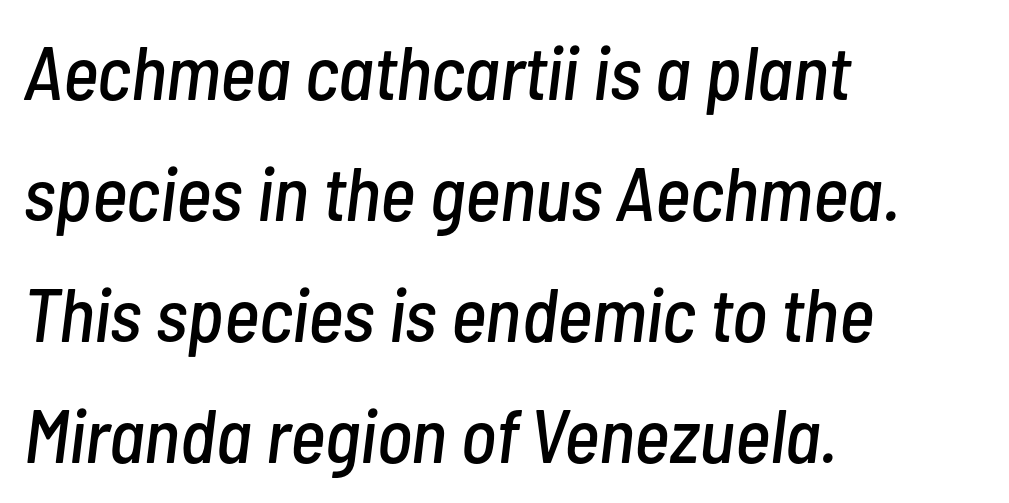
Q: Is the text italic (slanted)? A: Yes, it leans right by about 7 degrees.
Q: Is the text underlined? A: No.
Q: How is the paragraph aligned? A: Left-aligned.
Q: Is the spacing between letters normal or unusually wide? A: Normal.
Q: Is the spacing between lines tight, normal or loose? A: Normal.
Q: Width (condensed, normal, or wide)? A: Condensed.
Q: Stroke contrast? A: Low.
Q: x-height? A: Medium.
Q: Monospaced? A: No.
